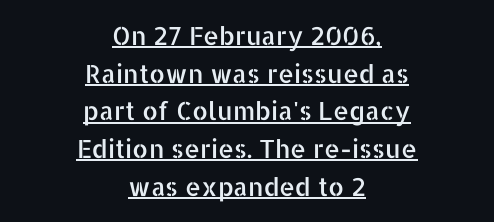
Compared with typical body copy, the letter spacing here is the same. Decoration check: the copy is underlined. Reading down the block, each line starts at a different indent, mirrored at its end. Designer's note — italics off, roman on.
